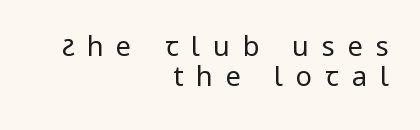
{"italic": "no", "bold": "no", "underline": "no", "align": "right", "line_spacing": "tight", "line_spacing_ratio": 1.12, "letter_spacing": "wide", "letter_spacing_em": 0.48, "glyph_px": 27}
